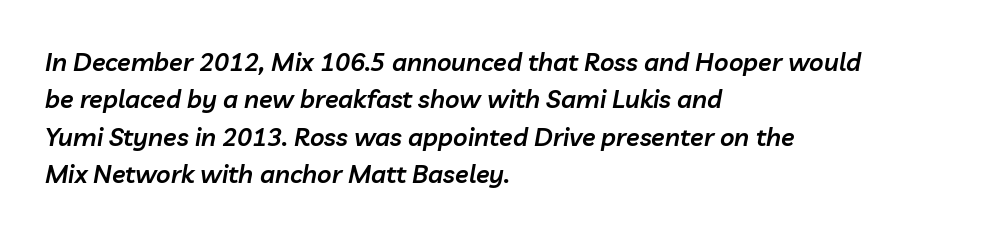
Q: Is the text bold? A: Semi-bold.
Q: Is the text italic (slanted)? A: Yes, it leans right by about 10 degrees.
Q: Is the text underlined? A: No.
Q: How is the paragraph aligned? A: Left-aligned.
Q: Is the spacing between letters normal or unusually wide? A: Normal.
Q: Is the spacing between lines tight, normal or loose? A: Normal.
